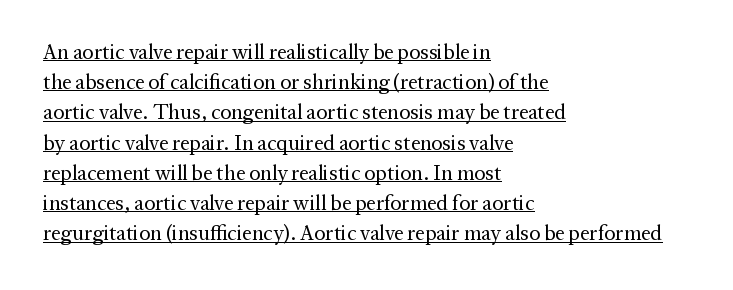
Q: Is the text bold? A: No.
Q: Is the text italic (slanted)? A: No, it is upright.
Q: Is the text underlined? A: Yes.
Q: How is the paragraph aligned? A: Left-aligned.
Q: Is the spacing between letters normal or unusually wide? A: Normal.
Q: Is the spacing between lines tight, normal or loose? A: Normal.
